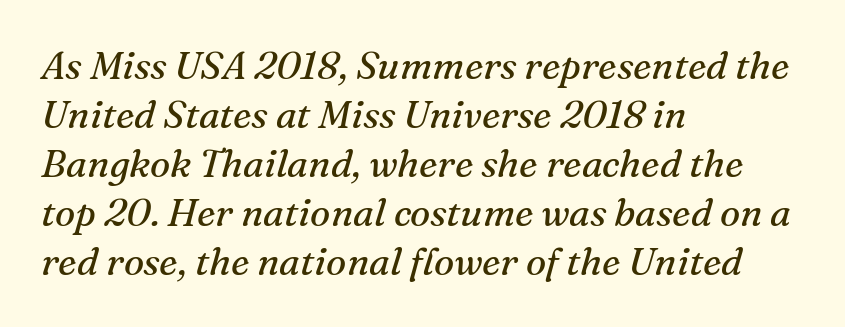
The image shows 38 px regular-weight serif type, italic (leaning right); set left-aligned, normal line spacing (1.29x), normal letter spacing, not underlined; medium stroke contrast and a medium x-height.
